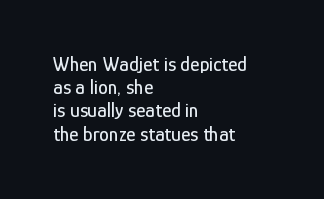
The axis of the letterforms is exactly vertical. The passage is arranged the way most books set body copy — flush left. Standard letterfit; no display-style spreading of the glyphs. Has an underline been added? It has not.
